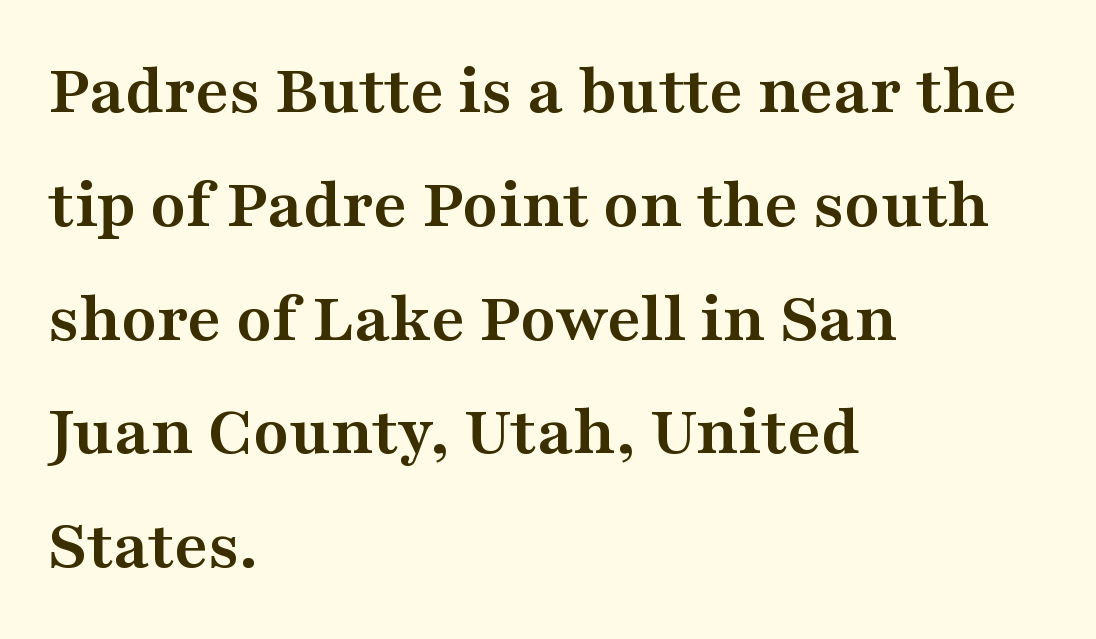
{"serif": "yes", "italic": "no", "bold": "yes", "weight": "semibold", "width": "wide", "stroke_contrast": "medium", "x_height": "medium", "monospaced": "no", "underline": "no", "align": "left", "line_spacing": "normal", "line_spacing_ratio": 1.58, "letter_spacing": "normal", "letter_spacing_em": 0.0, "glyph_px": 72}
